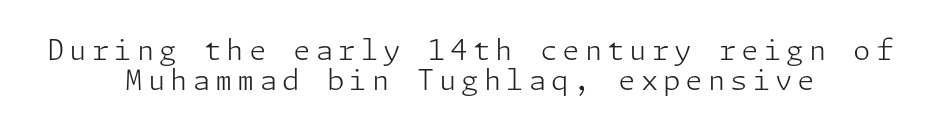
Q: Is the text bold? A: No.
Q: Is the text italic (slanted)? A: No, it is upright.
Q: Is the typeface a serif or a sans-serif typeface? A: Sans-serif.
Q: Is the text underlined? A: No.
Q: How is the paragraph aligned? A: Centered.
Q: Is the spacing between lines tight, normal or loose? A: Tight.
Q: Width (condensed, normal, or wide)? A: Normal.
Q: Stroke contrast? A: Low.
Q: x-height? A: Medium.
